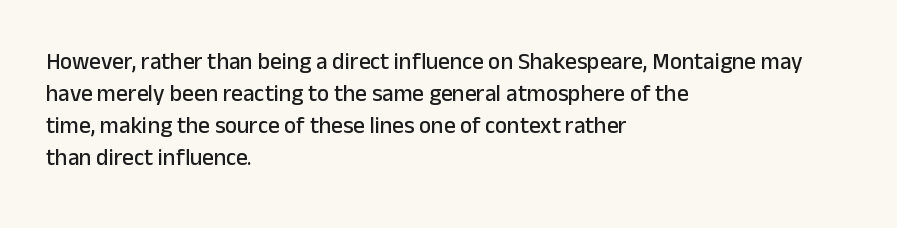
The image shows 23 px text type, upright; set left-aligned, normal line spacing (1.39x), normal letter spacing, not underlined.
